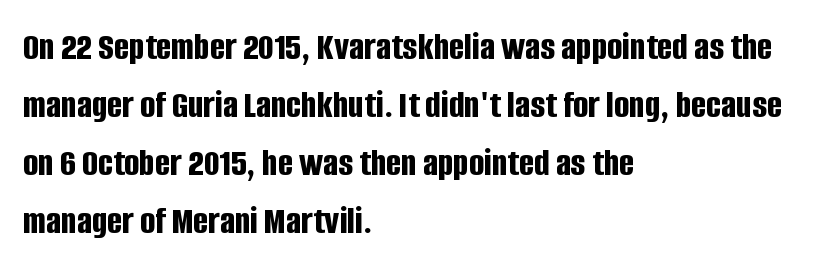
{"serif": "no", "italic": "no", "bold": "yes", "weight": "bold", "width": "condensed", "stroke_contrast": "low", "x_height": "large", "monospaced": "no", "underline": "no", "align": "left", "line_spacing": "normal", "line_spacing_ratio": 1.45, "letter_spacing": "normal", "letter_spacing_em": 0.0, "glyph_px": 40}
